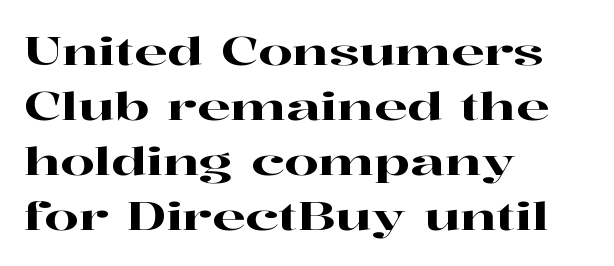
The image shows 39 px wide serif type, upright; set left-aligned, normal line spacing (1.41x), normal letter spacing, not underlined; high stroke contrast and a medium x-height.
